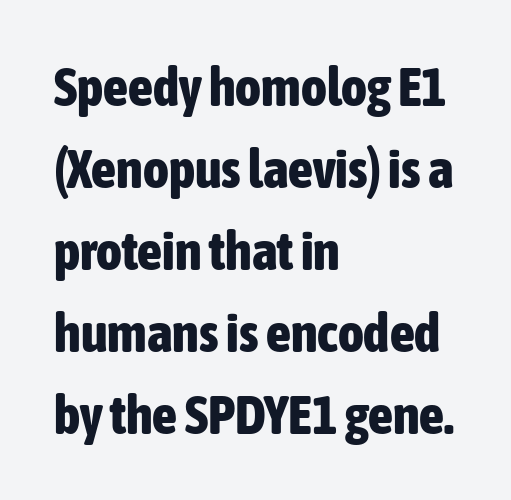
Q: Is the text bold? A: Yes.
Q: Is the text italic (slanted)? A: No, it is upright.
Q: Is the typeface a serif or a sans-serif typeface? A: Sans-serif.
Q: Is the text underlined? A: No.
Q: How is the paragraph aligned? A: Left-aligned.
Q: Is the spacing between letters normal or unusually wide? A: Normal.
Q: Is the spacing between lines tight, normal or loose? A: Normal.
Q: Width (condensed, normal, or wide)? A: Condensed.
Q: Stroke contrast? A: Low.
Q: x-height? A: Medium.
Q: Monospaced? A: No.
